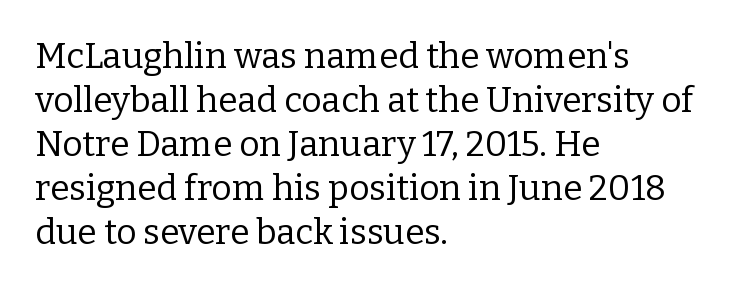
The image shows 35 px regular-weight serif type, upright; set left-aligned, normal line spacing (1.26x), normal letter spacing, not underlined; low stroke contrast and a medium x-height.
